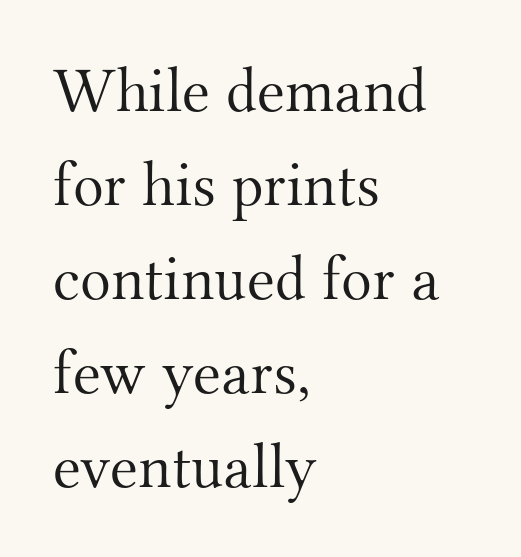
Does the copy run flush right? No — it runs flush left. The space directly below the letters is spotless. Typographically, this falls in the serif category. Does extra space separate the letters? No, they use regular spacing. Each new line begins a customary step beneath the previous one.
